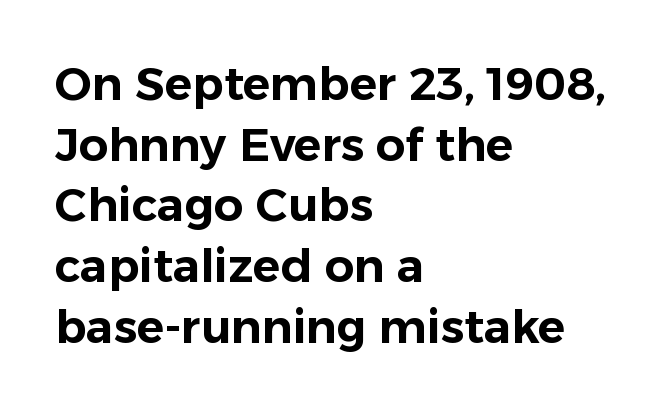
Q: Is the text italic (slanted)? A: No, it is upright.
Q: Is the typeface a serif or a sans-serif typeface? A: Sans-serif.
Q: Is the text underlined? A: No.
Q: How is the paragraph aligned? A: Left-aligned.
Q: Is the spacing between letters normal or unusually wide? A: Normal.
Q: Is the spacing between lines tight, normal or loose? A: Normal.
Q: Width (condensed, normal, or wide)? A: Normal.
Q: Stroke contrast? A: Low.
Q: x-height? A: Medium.
Q: Monospaced? A: No.
